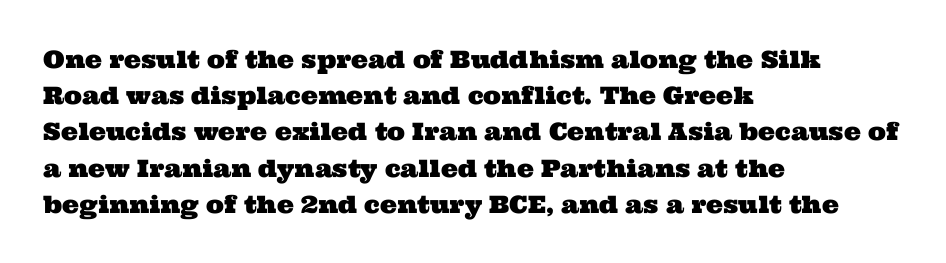
Each line starts at the same left margin while the right side varies. Leading matches the norm, producing a regular column. Words appear dense and cohesive because spacing is normal. The gap between lines stays unmarked.
